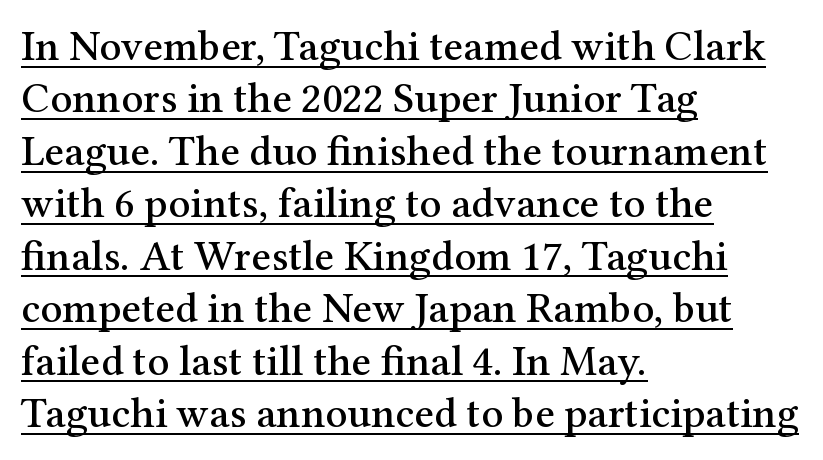
A serif font was chosen for this passage. When letters stand straight like this, we call the style roman or upright. Nobody touched the tracking dial on this one. Quick note: underline on.
